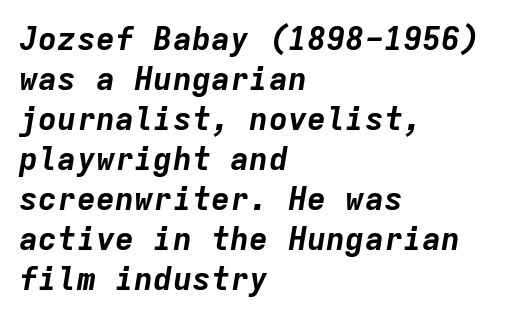
Q: Is the text bold? A: Yes.
Q: Is the text italic (slanted)? A: Yes, it leans right by about 9 degrees.
Q: Is the text underlined? A: No.
Q: How is the paragraph aligned? A: Left-aligned.
Q: Is the spacing between letters normal or unusually wide? A: Normal.
Q: Is the spacing between lines tight, normal or loose? A: Normal.
Q: Width (condensed, normal, or wide)? A: Normal.
Q: Stroke contrast? A: Low.
Q: x-height? A: Medium.
Q: Monospaced? A: Yes.
